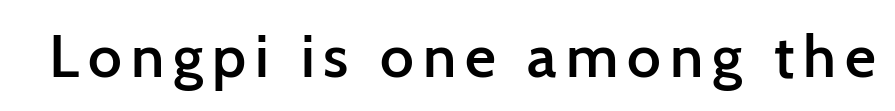
{"serif": "no", "italic": "no", "bold": "semi", "weight": "semibold", "width": "normal", "stroke_contrast": "low", "x_height": "medium", "monospaced": "no", "underline": "no", "glyph_px": 60}
